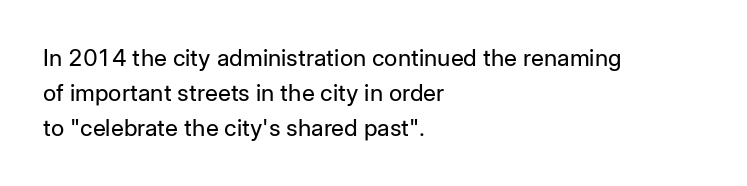
Q: Is the text bold? A: No.
Q: Is the text italic (slanted)? A: No, it is upright.
Q: Is the text underlined? A: No.
Q: How is the paragraph aligned? A: Left-aligned.
Q: Is the spacing between letters normal or unusually wide? A: Normal.
Q: Is the spacing between lines tight, normal or loose? A: Normal.
